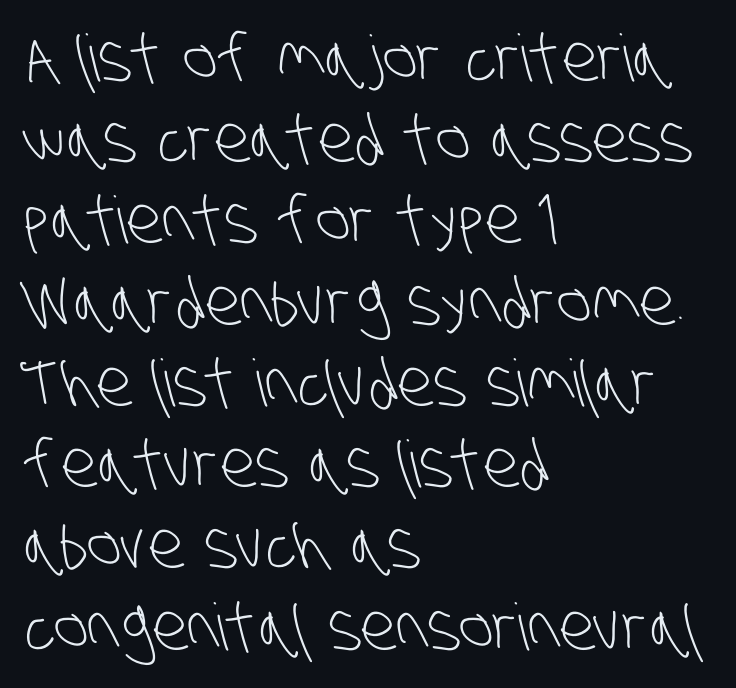
{"serif": "no", "bold": "no", "weight": "light", "width": "condensed", "stroke_contrast": "low", "x_height": "large", "monospaced": "no", "underline": "no", "align": "left", "line_spacing": "normal", "line_spacing_ratio": 1.25, "letter_spacing": "normal", "letter_spacing_em": 0.0, "glyph_px": 65}
